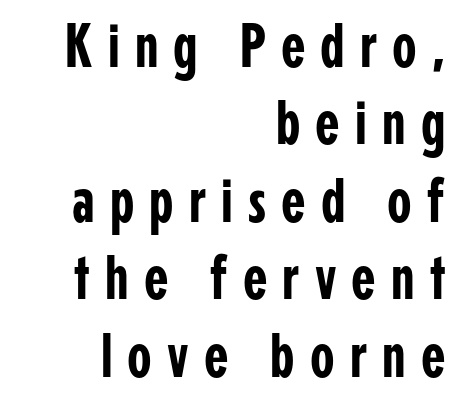
Q: Is the text italic (slanted)? A: No, it is upright.
Q: Is the typeface a serif or a sans-serif typeface? A: Sans-serif.
Q: Is the text underlined? A: No.
Q: How is the paragraph aligned? A: Right-aligned.
Q: Is the spacing between letters normal or unusually wide? A: Unusually wide.
Q: Width (condensed, normal, or wide)? A: Condensed.
Q: Stroke contrast? A: Low.
Q: x-height? A: Medium.
Q: Monospaced? A: No.
